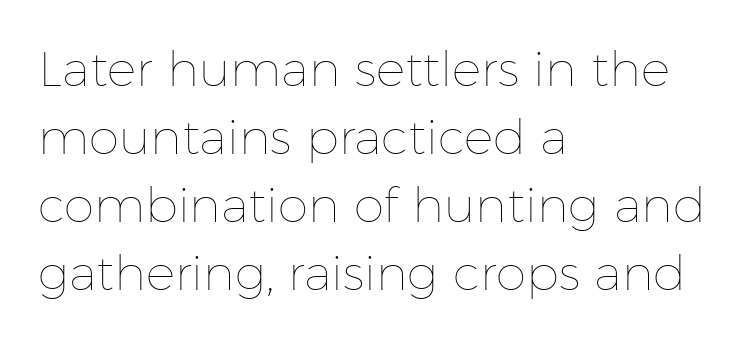
{"italic": "no", "bold": "no", "weight": "thin", "width": "normal", "stroke_contrast": "low", "x_height": "medium", "monospaced": "no", "underline": "no", "align": "left", "line_spacing": "normal", "line_spacing_ratio": 1.39, "letter_spacing": "normal", "letter_spacing_em": 0.0, "glyph_px": 49}
